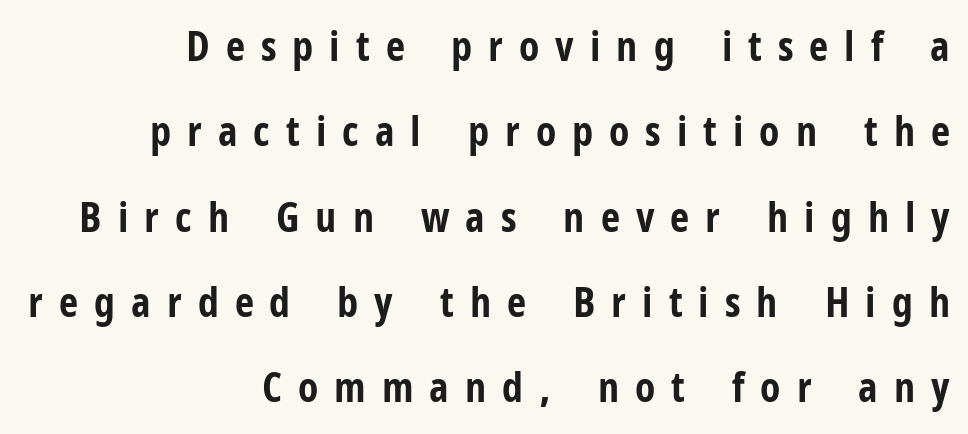
The designer went with a sans here, leaving each stem footless. Loosely led — the rows are spread out. The type sits square on the baseline with zero lean. The letters are spread apart with noticeably loose tracking.
